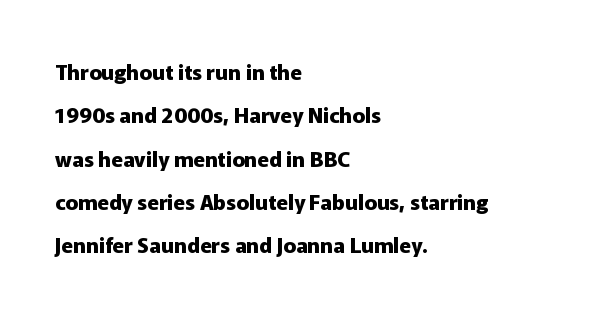
Check the space under the baseline: it is left empty. The face used here has the dense, thick strokes of a bold. A typesetter would mark this as roman, not italic. Characters follow at the spacing the type designer built in. Layout note: lines flush left. Each new line begins a long way beneath the previous one.
